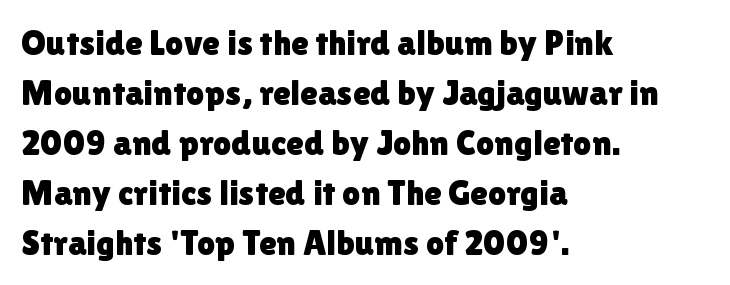
{"serif": "no", "italic": "no", "width": "normal", "stroke_contrast": "low", "x_height": "medium", "monospaced": "no", "underline": "no", "align": "left", "line_spacing": "normal", "line_spacing_ratio": 1.39, "letter_spacing": "normal", "letter_spacing_em": 0.0, "glyph_px": 36}
